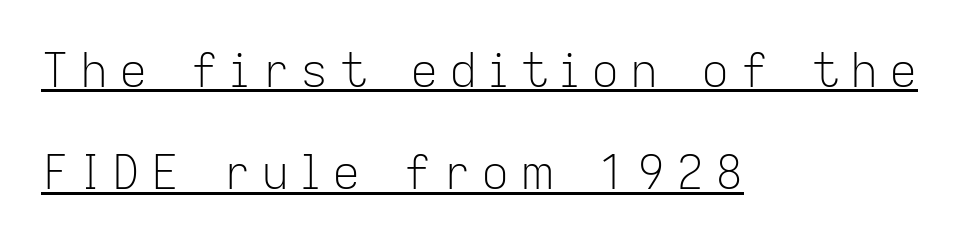
{"serif": "no", "italic": "no", "bold": "no", "weight": "light", "width": "normal", "stroke_contrast": "low", "x_height": "medium", "monospaced": "no", "underline": "yes", "align": "left", "line_spacing": "loose", "line_spacing_ratio": 2.18, "letter_spacing": "wide", "letter_spacing_em": 0.23, "glyph_px": 47}
